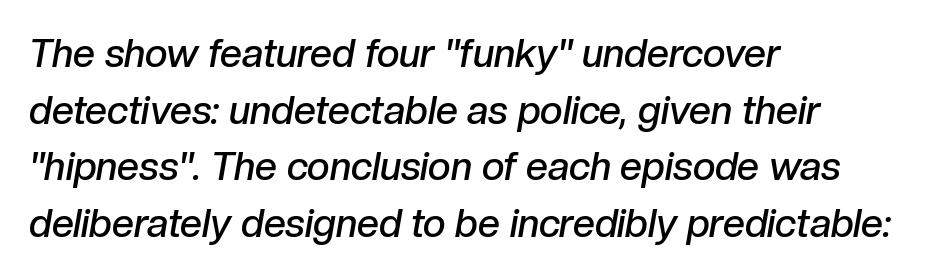
{"italic": "yes", "lean": "right", "slant_degrees": 10, "bold": "semi", "weight": "semibold", "width": "normal", "stroke_contrast": "low", "x_height": "medium", "monospaced": "no", "underline": "no", "align": "left", "line_spacing": "normal", "line_spacing_ratio": 1.45, "letter_spacing": "normal", "letter_spacing_em": 0.0, "glyph_px": 39}
